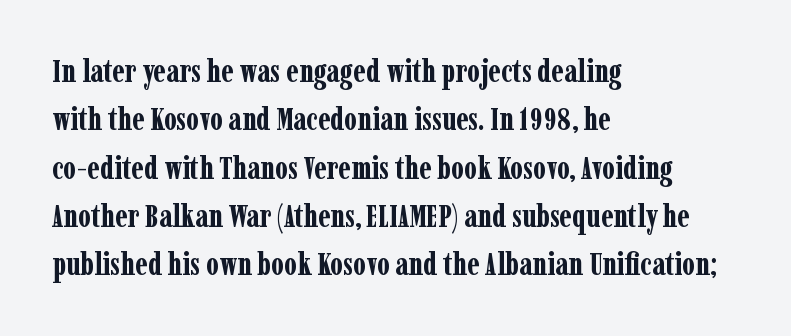
Q: Is the text bold? A: Yes.
Q: Is the text italic (slanted)? A: No, it is upright.
Q: Is the typeface a serif or a sans-serif typeface? A: Serif.
Q: Is the text underlined? A: No.
Q: How is the paragraph aligned? A: Left-aligned.
Q: Is the spacing between letters normal or unusually wide? A: Normal.
Q: Is the spacing between lines tight, normal or loose? A: Normal.
Q: Width (condensed, normal, or wide)? A: Condensed.
Q: Stroke contrast? A: Low.
Q: x-height? A: Medium.
Q: Monospaced? A: No.
